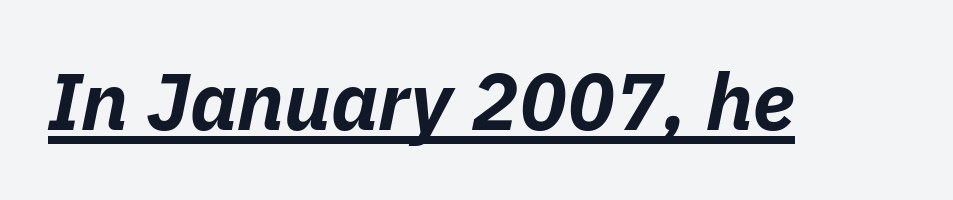
The type is set solid horizontally, with unmodified tracking. This sample carries an underscore along the baseline area. Tall strokes in this sample are angled rather than plumb. The letters advance in unequal steps, a hallmark of proportional type. The passage shown is emphatically bold.
